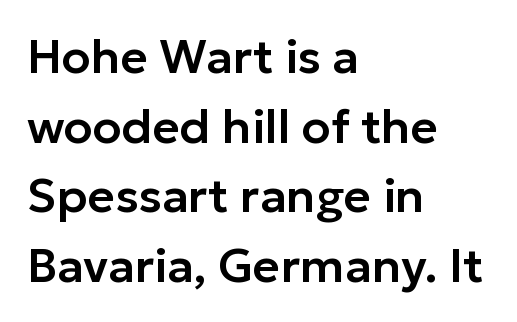
{"serif": "no", "italic": "no", "width": "normal", "stroke_contrast": "low", "x_height": "medium", "monospaced": "no", "underline": "no", "align": "left", "line_spacing": "normal", "line_spacing_ratio": 1.48, "letter_spacing": "normal", "letter_spacing_em": 0.0, "glyph_px": 47}
